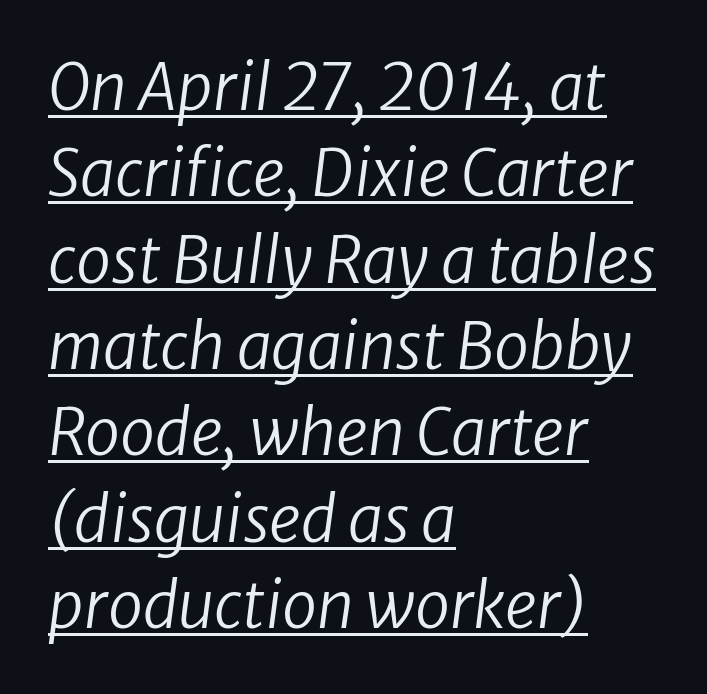
Q: Is the text bold? A: No.
Q: Is the typeface a serif or a sans-serif typeface? A: Sans-serif.
Q: Is the text underlined? A: Yes.
Q: How is the paragraph aligned? A: Left-aligned.
Q: Is the spacing between letters normal or unusually wide? A: Normal.
Q: Is the spacing between lines tight, normal or loose? A: Normal.
Q: Width (condensed, normal, or wide)? A: Normal.
Q: Stroke contrast? A: Low.
Q: x-height? A: Medium.
Q: Monospaced? A: No.
